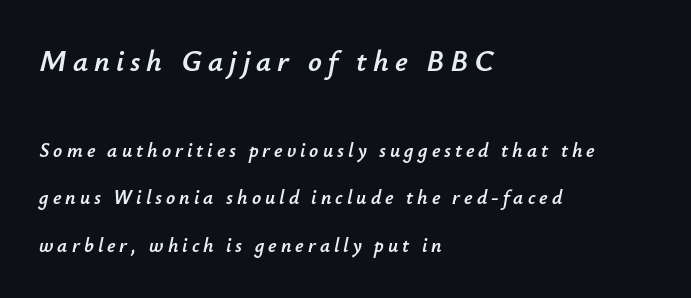
The image shows 30 px text type, italic (leaning right); set left-aligned, loose line spacing (2.39x), unusually wide letter spacing (+0.2 em), not underlined; the first (top) block is 1.5x larger; low stroke contrast and a small x-height.
